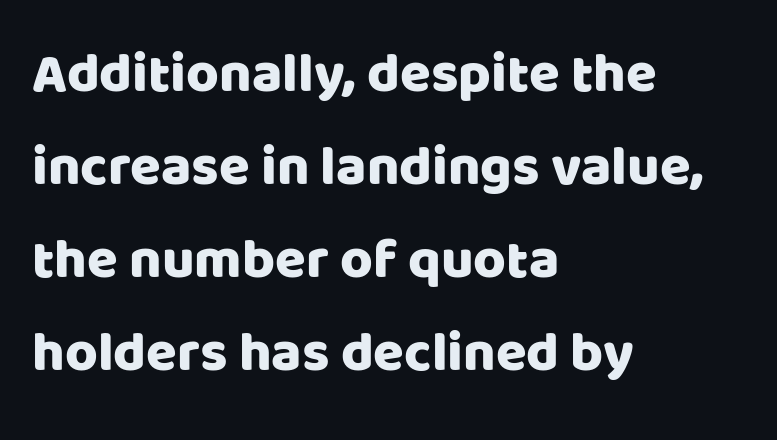
Q: Is the text italic (slanted)? A: No, it is upright.
Q: Is the typeface a serif or a sans-serif typeface? A: Sans-serif.
Q: Is the text underlined? A: No.
Q: How is the paragraph aligned? A: Left-aligned.
Q: Is the spacing between letters normal or unusually wide? A: Normal.
Q: Is the spacing between lines tight, normal or loose? A: Normal.
Q: Width (condensed, normal, or wide)? A: Normal.
Q: Stroke contrast? A: Low.
Q: x-height? A: Large.
Q: Monospaced? A: No.
